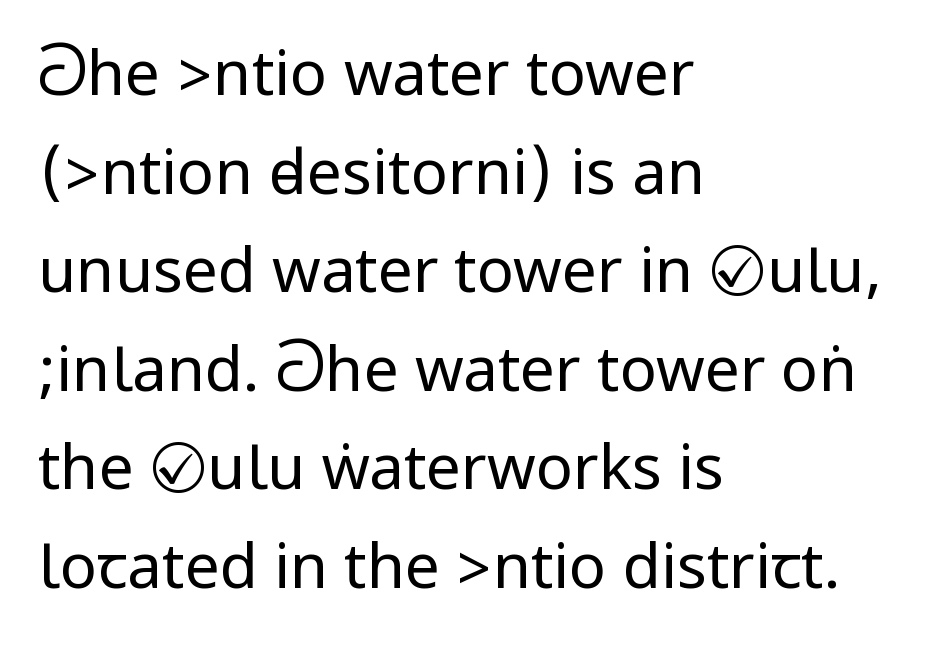
The font is comparable to plain body text, perhaps lighter. Has an underline been added? It has not. Typeset ragged right — the left edge is the straight one. This is the regular roman posture of the typeface.
